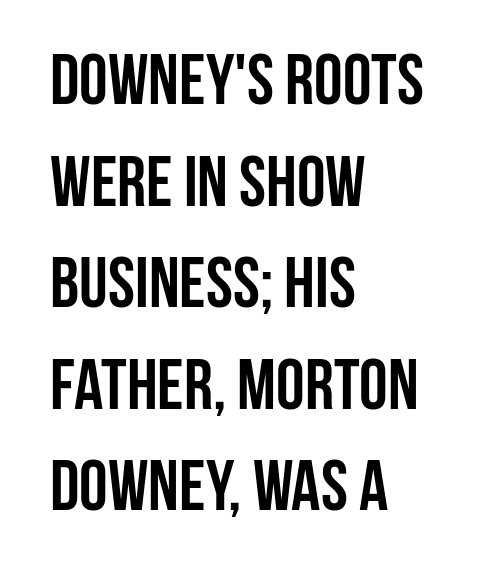
Here the designer chose a conventional face with non-uniform glyph widths. Regular leading. Underline: absent. Notice how thick the strokes are: this is what a full bold looks like. Posture: vertical. Observe the absence of serifs on each vertical stroke in this sample.
